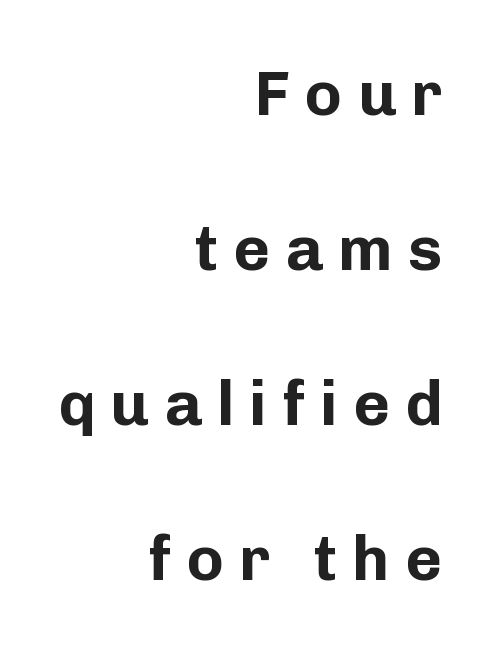
Character widths vary here, with narrow letters taking less room than wide ones. Underlining? Definitely not there. What kind of face is this? One without serifs — a sans. All the whitespace from short lines collects on the left. Is the letter spacing exaggerated? Yes — the characters are pushed far apart.
